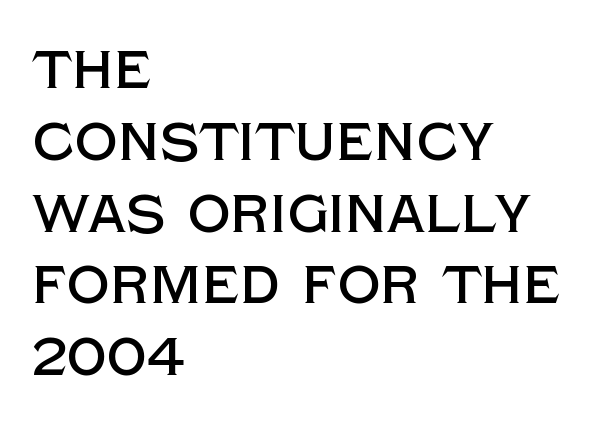
The image shows 54 px sans-serif type, upright; set left-aligned, normal line spacing (1.33x), normal letter spacing, not underlined; a large x-height.
